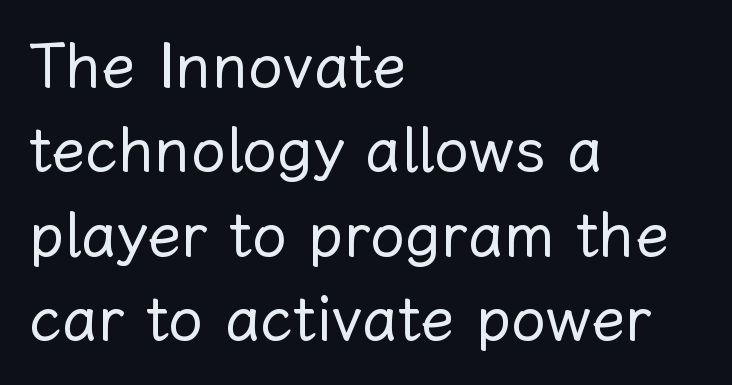
Q: Is the text bold? A: No.
Q: Is the text italic (slanted)? A: No, it is upright.
Q: Is the text underlined? A: No.
Q: How is the paragraph aligned? A: Left-aligned.
Q: Is the spacing between letters normal or unusually wide? A: Normal.
Q: Is the spacing between lines tight, normal or loose? A: Normal.
Q: Width (condensed, normal, or wide)? A: Normal.
Q: Stroke contrast? A: Low.
Q: x-height? A: Medium.
Q: Monospaced? A: No.
